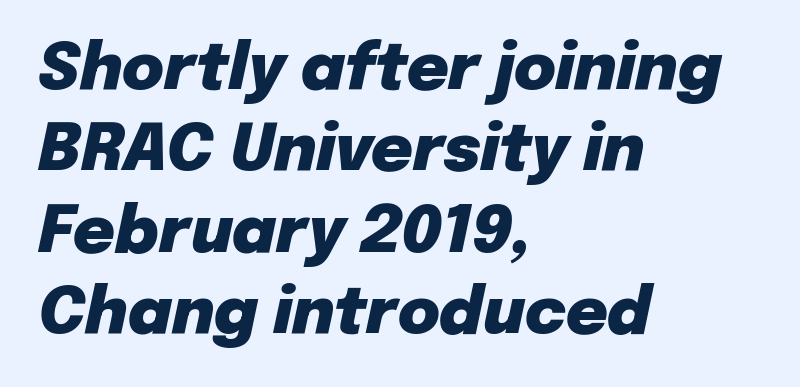
The image shows 64 px heavy type, italic (leaning right); set left-aligned, normal line spacing (1.27x), normal letter spacing, not underlined; low stroke contrast and a medium x-height.
